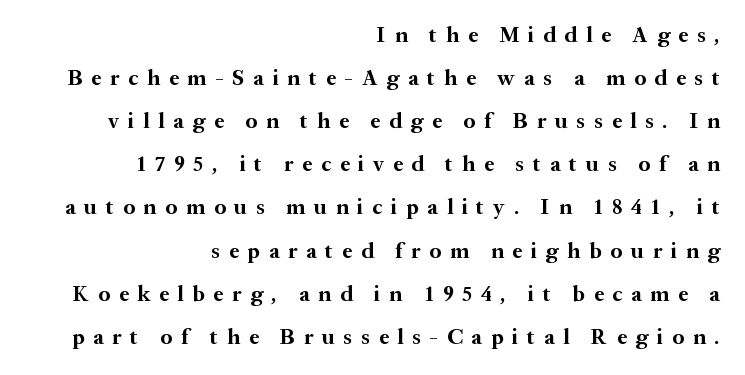
Do the letters lean? They stand straight. Weight check: bold — yes, fully. Successive baselines arrive slowly, with a big drop between each. The type is letterspaced generously, with wide tracking. Honestly, there is no underline to notice here at all.
